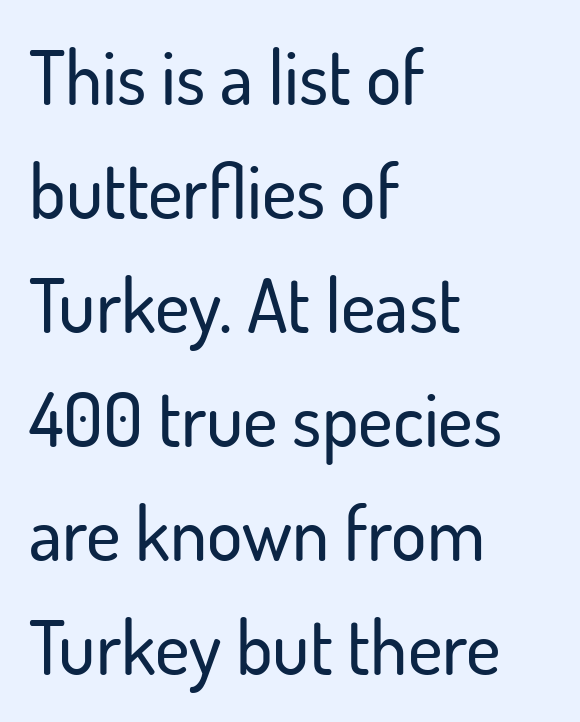
A bare baseline throughout the passage. The lettering stays uniformly vertical, giving the passage a roman look. Baseline-to-baseline distance is the conventional proportion of letter height. The passage is arranged the way most books set body copy — flush left. You could not count columns in this text — the font is proportionally spaced.
